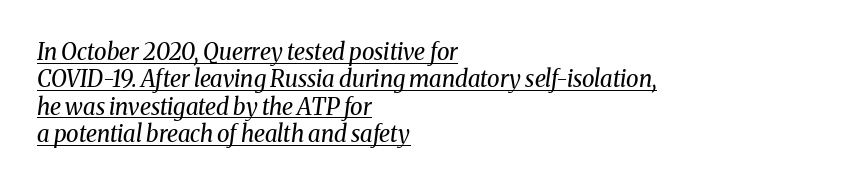
What decoration does the sample have? An underline. The font's italic variant was chosen for this text. How are the letters spaced? Ordinarily, with no added tracking. The characters are drawn with everyday or finer stroke widths. The lines in this sample share a left origin and differ only in where they stop.
